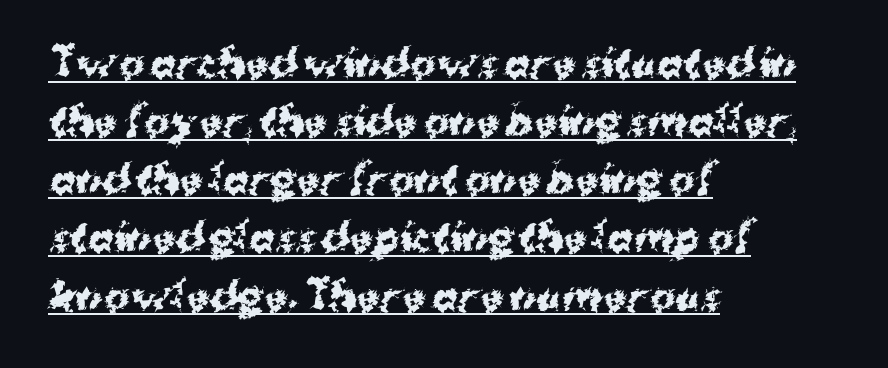
Q: Is the text bold? A: Yes.
Q: Is the text italic (slanted)? A: Yes.
Q: Is the typeface a serif or a sans-serif typeface? A: Sans-serif.
Q: Is the text underlined? A: Yes.
Q: How is the paragraph aligned? A: Left-aligned.
Q: Is the spacing between letters normal or unusually wide? A: Normal.
Q: Is the spacing between lines tight, normal or loose? A: Normal.
Q: Width (condensed, normal, or wide)? A: Normal.
Q: Stroke contrast? A: Medium.
Q: x-height? A: Medium.
Q: Monospaced? A: No.
